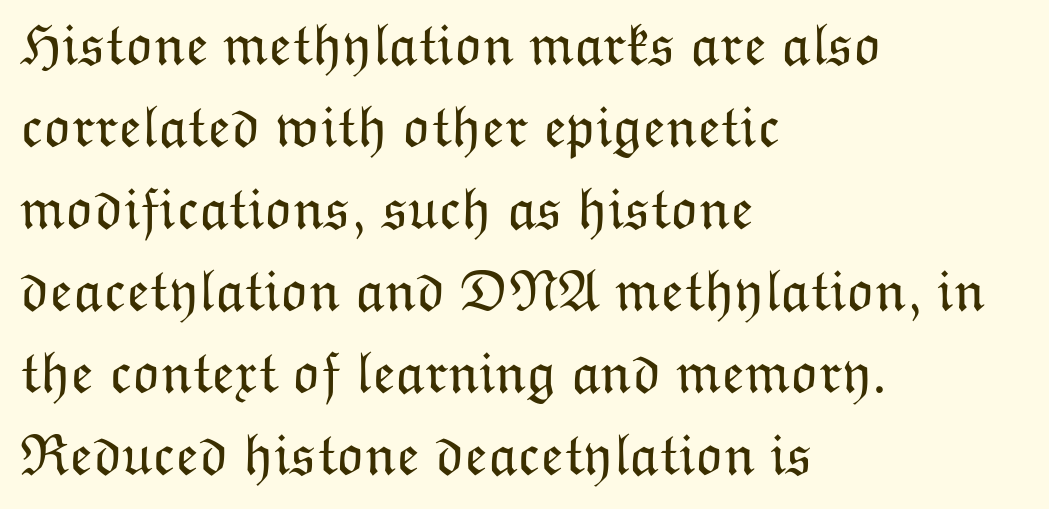
Character widths vary here, with narrow letters taking less room than wide ones. Clear beneath every line of the passage. The gaps between neighbouring characters are ordinary and unremarkable. How would I describe the line gaps? Plain and ordinary.
